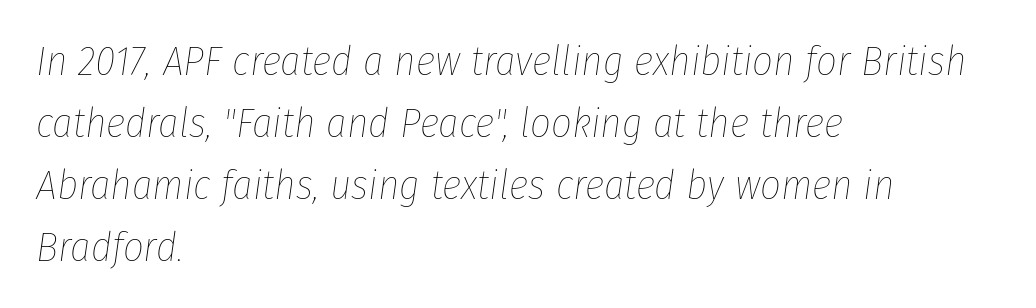
{"italic": "yes", "lean": "right", "slant_degrees": 8, "bold": "no", "weight": "thin", "width": "condensed", "stroke_contrast": "low", "x_height": "medium", "monospaced": "no", "underline": "no", "align": "left", "line_spacing": "normal", "line_spacing_ratio": 1.51, "letter_spacing": "normal", "letter_spacing_em": 0.0, "glyph_px": 41}
